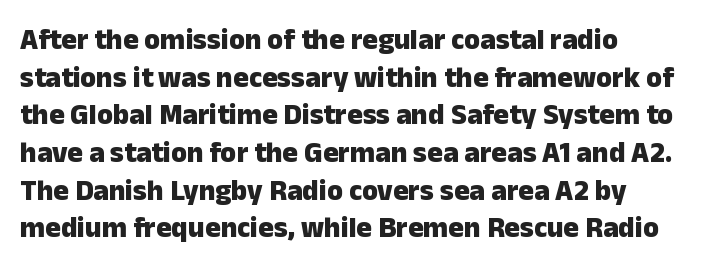
Q: Is the text bold? A: Yes.
Q: Is the text italic (slanted)? A: No, it is upright.
Q: Is the typeface a serif or a sans-serif typeface? A: Sans-serif.
Q: Is the text underlined? A: No.
Q: How is the paragraph aligned? A: Left-aligned.
Q: Is the spacing between letters normal or unusually wide? A: Normal.
Q: Is the spacing between lines tight, normal or loose? A: Normal.
Q: Width (condensed, normal, or wide)? A: Normal.
Q: Stroke contrast? A: Low.
Q: x-height? A: Medium.
Q: Monospaced? A: No.
